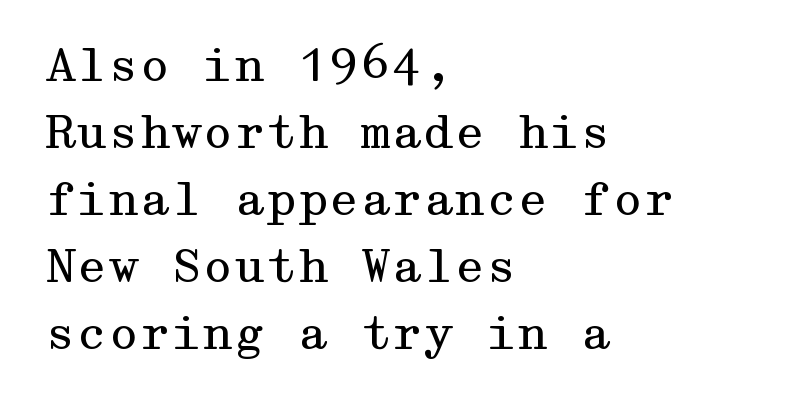
The image shows 45 px regular-weight, wide serif type, upright; set left-aligned, normal line spacing (1.49x), normal letter spacing, not underlined; medium stroke contrast and a medium x-height.
